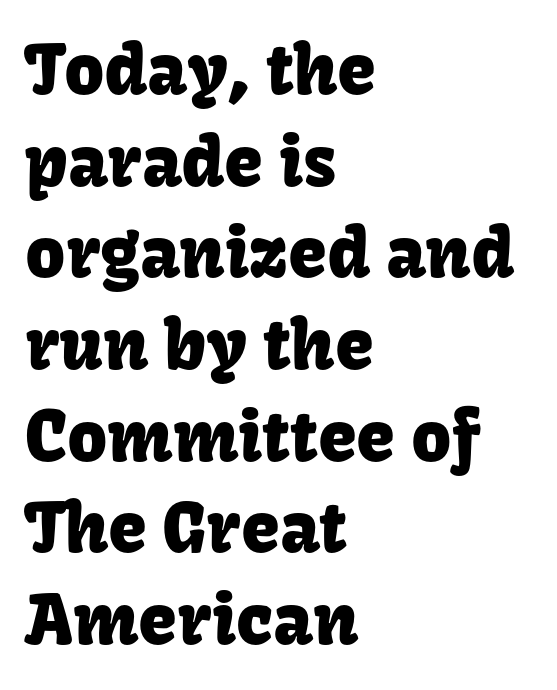
{"serif": "no", "italic": "no", "width": "normal", "stroke_contrast": "low", "x_height": "medium", "monospaced": "no", "underline": "no", "align": "left", "line_spacing": "normal", "line_spacing_ratio": 1.31, "letter_spacing": "normal", "letter_spacing_em": 0.0, "glyph_px": 70}
